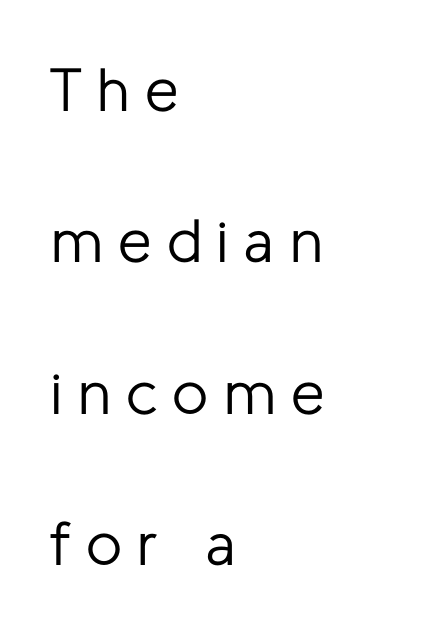
No italicization has been applied; the sample stays upright. The horizontal fit of the characters is loose and conspicuously gappy. The weight tops out at a normal text grade. Bare-footed words on every line. No feet cap the strokes, marking this as sans-serif type.
